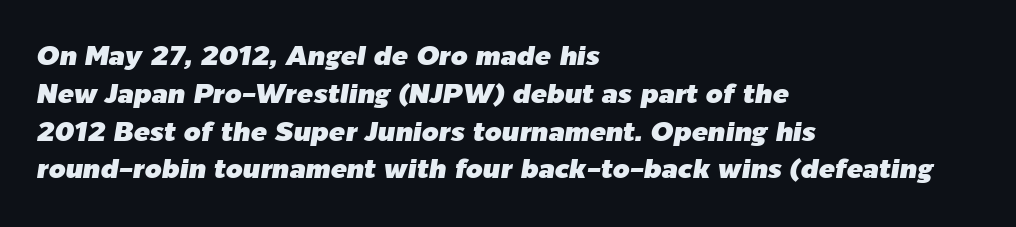
Style check: oblique. Tracking here is standard; glyphs follow each other at the usual distance. A bare baseline throughout the passage. Teacher's note: observe the even left margin — that is flush-left alignment. Interline gaps are of average width in this sample.
